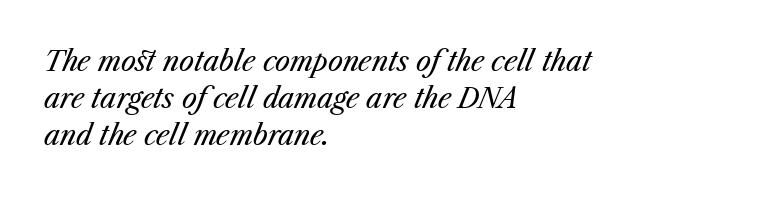
{"italic": "yes", "lean": "right", "slant_degrees": 23, "bold": "no", "underline": "no", "align": "left", "line_spacing": "normal", "line_spacing_ratio": 1.37, "letter_spacing": "normal", "letter_spacing_em": 0.0, "glyph_px": 27}
